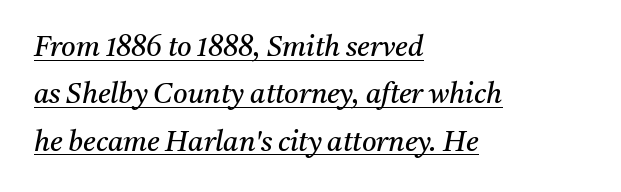
Q: Is the text bold? A: No.
Q: Is the text italic (slanted)? A: Yes, it leans right by about 11 degrees.
Q: Is the typeface a serif or a sans-serif typeface? A: Serif.
Q: Is the text underlined? A: Yes.
Q: How is the paragraph aligned? A: Left-aligned.
Q: Is the spacing between letters normal or unusually wide? A: Normal.
Q: Is the spacing between lines tight, normal or loose? A: Normal.
Q: Width (condensed, normal, or wide)? A: Normal.
Q: Stroke contrast? A: Medium.
Q: x-height? A: Medium.
Q: Monospaced? A: No.
